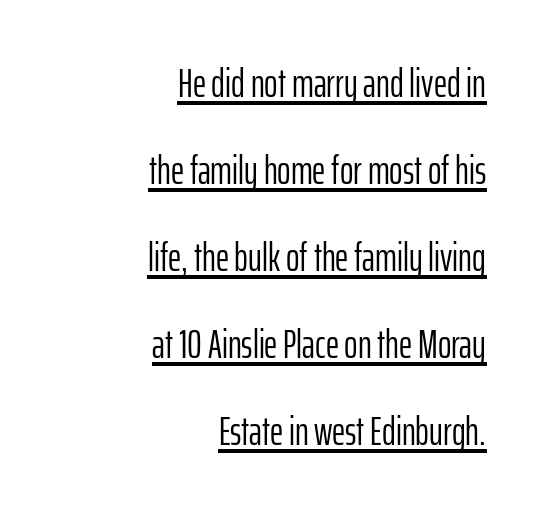
The image shows 41 px light, condensed sans-serif type, upright; set right-aligned, loose line spacing (2.12x), normal letter spacing, underlined; low stroke contrast and a medium x-height.
